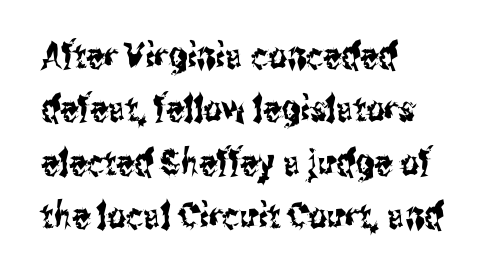
The string is rendered with underlining switched off. The text was rendered using a sans face with plain stroke endings. The face used here is rendered with its standard letterfit. Horizontally, the lines are justified to the leading edge only. Spacing verdict: proportional, widths tailored to each character. Notice how descenders clear the ascenders below comfortably — that's standard leading.
